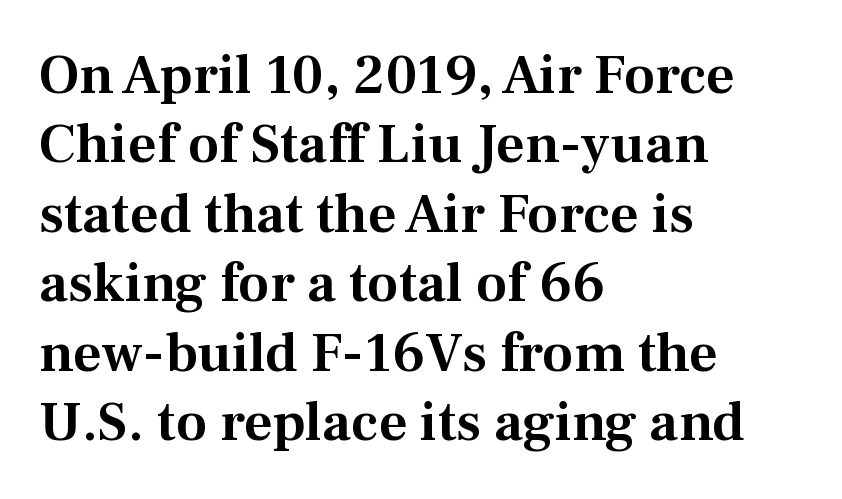
Q: Is the text italic (slanted)? A: No, it is upright.
Q: Is the typeface a serif or a sans-serif typeface? A: Serif.
Q: Is the text underlined? A: No.
Q: How is the paragraph aligned? A: Left-aligned.
Q: Is the spacing between letters normal or unusually wide? A: Normal.
Q: Width (condensed, normal, or wide)? A: Normal.
Q: Stroke contrast? A: Medium.
Q: x-height? A: Medium.
Q: Monospaced? A: No.
